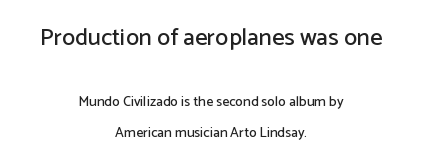
{"italic": "no", "underline": "no", "align": "center", "line_spacing": "loose", "line_spacing_ratio": 2.2, "letter_spacing": "normal", "letter_spacing_em": 0.0, "larger_block": "first", "size_ratio": 1.71, "glyph_px": 24}
